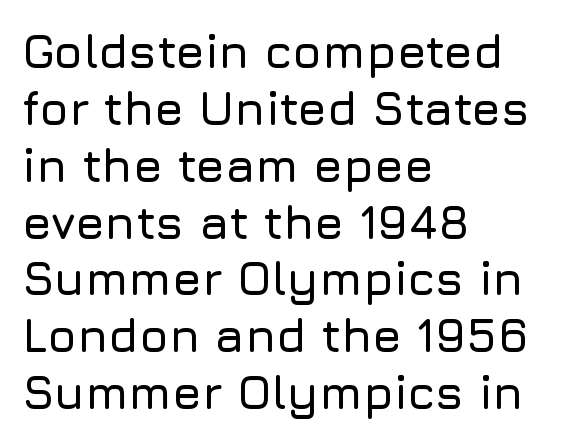
Q: Is the text italic (slanted)? A: No, it is upright.
Q: Is the typeface a serif or a sans-serif typeface? A: Sans-serif.
Q: Is the text underlined? A: No.
Q: How is the paragraph aligned? A: Left-aligned.
Q: Is the spacing between letters normal or unusually wide? A: Normal.
Q: Width (condensed, normal, or wide)? A: Normal.
Q: Stroke contrast? A: Low.
Q: x-height? A: Medium.
Q: Monospaced? A: No.
